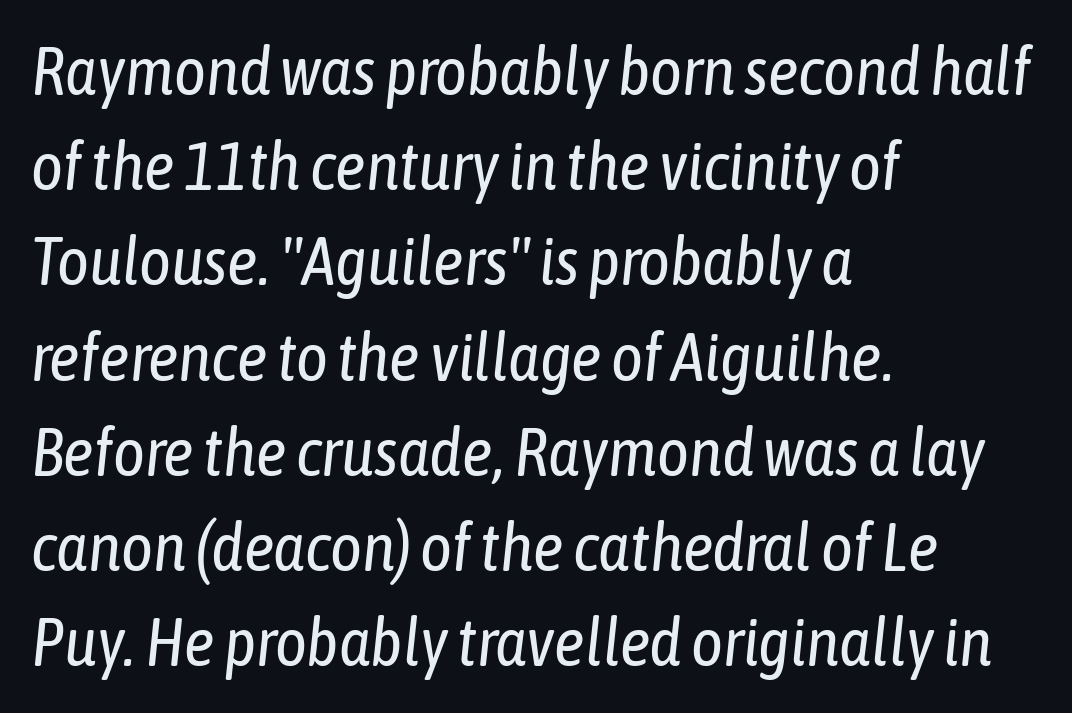
Q: Is the text bold? A: No.
Q: Is the text italic (slanted)? A: Yes, it leans right by about 6 degrees.
Q: Is the text underlined? A: No.
Q: How is the paragraph aligned? A: Left-aligned.
Q: Is the spacing between letters normal or unusually wide? A: Normal.
Q: Is the spacing between lines tight, normal or loose? A: Normal.
Q: Width (condensed, normal, or wide)? A: Condensed.
Q: Stroke contrast? A: Low.
Q: x-height? A: Medium.
Q: Monospaced? A: No.
